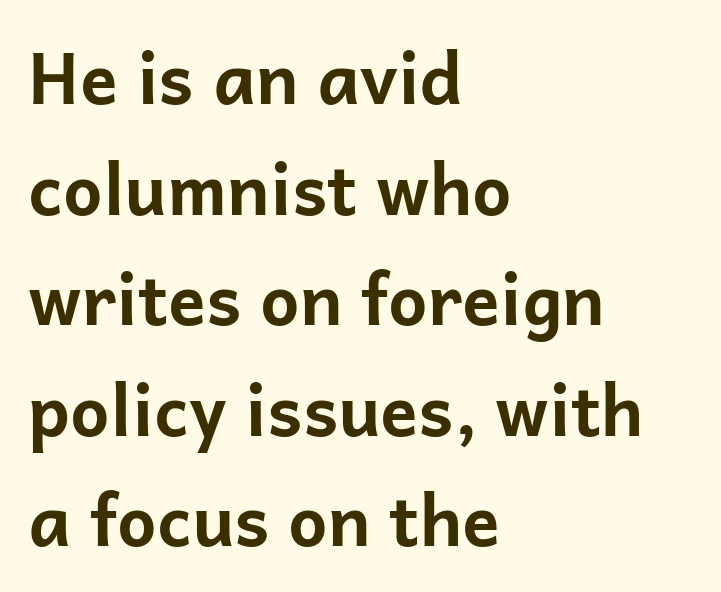
The image shows 70 px bold sans-serif type, upright; set left-aligned, normal line spacing (1.58x), normal letter spacing, not underlined; low stroke contrast and a medium x-height.
